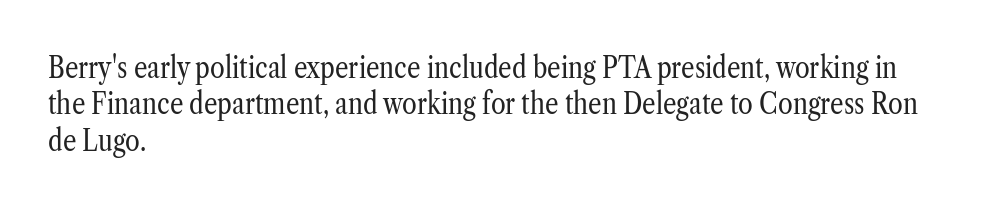
The image shows 30 px regular-weight, condensed serif type, upright; set left-aligned, line spacing 1.21x, normal letter spacing, not underlined; low stroke contrast and a medium x-height.
